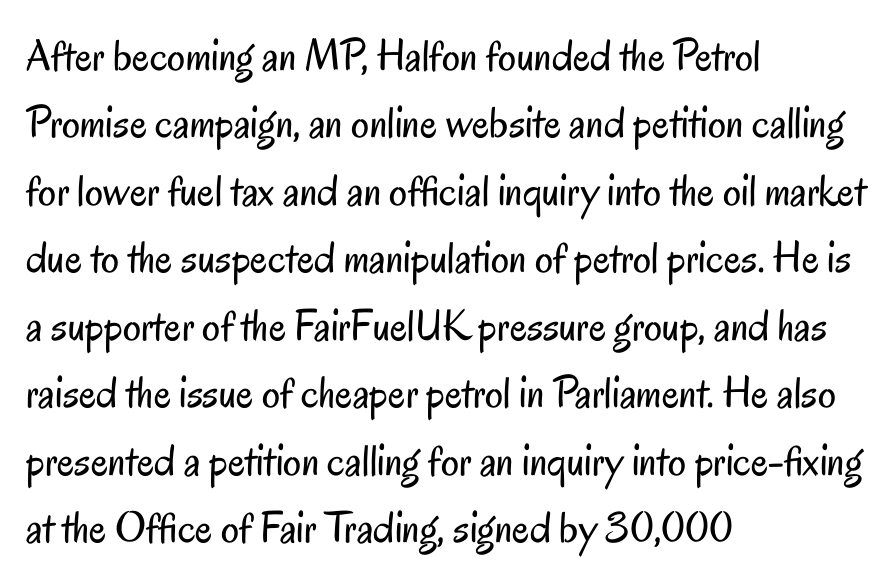
{"serif": "no", "italic": "no", "bold": "no", "weight": "regular", "width": "condensed", "stroke_contrast": "low", "x_height": "small", "monospaced": "no", "underline": "no", "align": "left", "line_spacing": "normal", "line_spacing_ratio": 1.5, "letter_spacing": "normal", "letter_spacing_em": 0.0, "glyph_px": 45}
